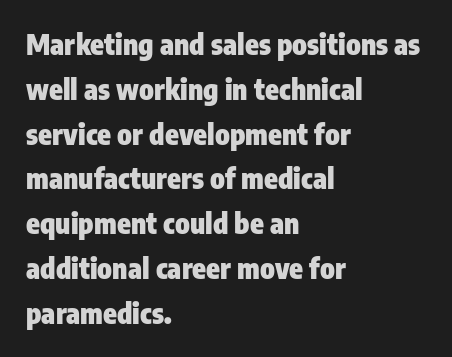
This sample is left-justified, so line endings fall wherever the words run out. This sample uses an upright cut, with every glyph sitting square on the baseline. Nobody touched the tracking dial on this one. A typesetter would call this proportional, since set widths differ per character. The designer went with a sans here, leaving each stem footless. A typesetter would call this leading conventional body-copy spacing.
